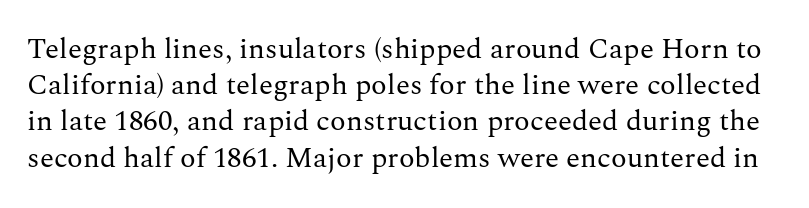
This reads as an unemphasized weight, regular at the heaviest. Look at the bottom of the vertical strokes: they flare into serifs here. The gap between lines stays unmarked. Spacing verdict: proportional, widths tailored to each character. Standard letterfit; no display-style spreading of the glyphs.
